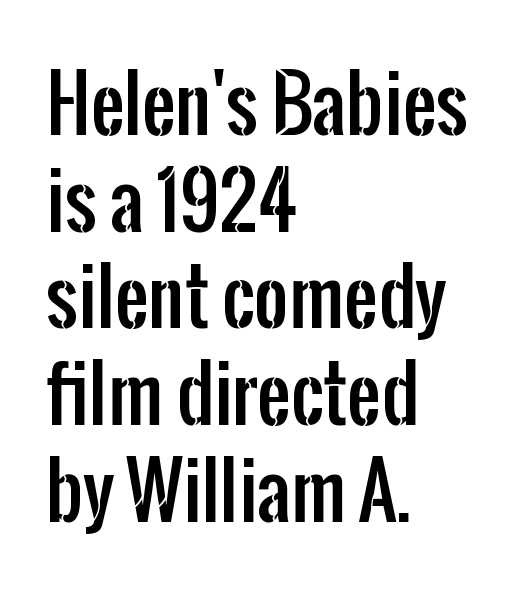
Q: Is the text italic (slanted)? A: No, it is upright.
Q: Is the typeface a serif or a sans-serif typeface? A: Sans-serif.
Q: Is the text underlined? A: No.
Q: How is the paragraph aligned? A: Left-aligned.
Q: Is the spacing between letters normal or unusually wide? A: Normal.
Q: Is the spacing between lines tight, normal or loose? A: Normal.
Q: Width (condensed, normal, or wide)? A: Condensed.
Q: Stroke contrast? A: Low.
Q: x-height? A: Medium.
Q: Monospaced? A: No.
